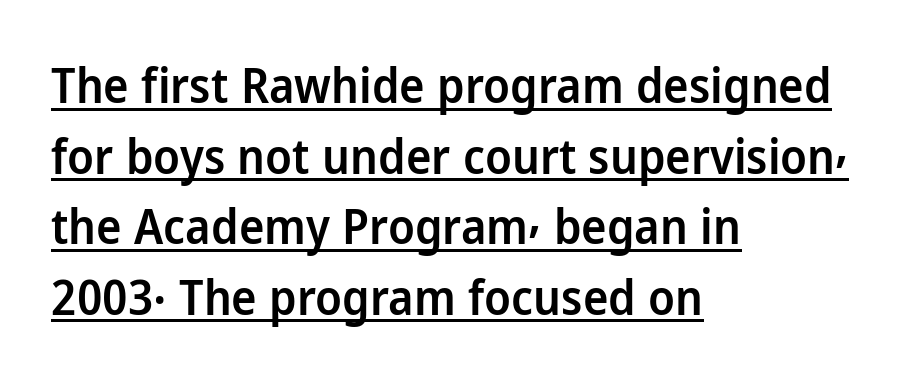
{"serif": "no", "italic": "no", "bold": "semi", "weight": "semibold", "width": "normal", "stroke_contrast": "low", "x_height": "medium", "monospaced": "no", "underline": "yes", "align": "left", "line_spacing": "normal", "line_spacing_ratio": 1.47, "letter_spacing": "normal", "letter_spacing_em": 0.0, "glyph_px": 48}
